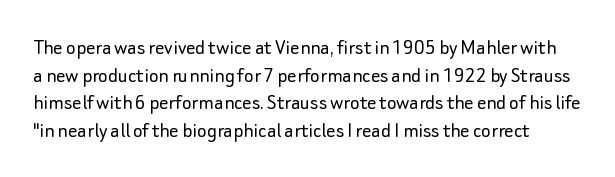
{"italic": "no", "bold": "no", "underline": "no", "line_spacing_ratio": 1.2, "letter_spacing": "normal", "letter_spacing_em": 0.0, "glyph_px": 23}
